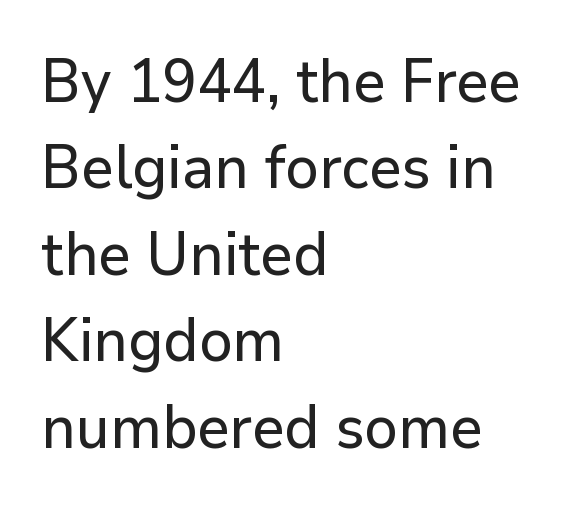
Think of a printed novel: that variable character pitch is what you see here. Nobody drew a line under any word here. Serif or sans? Sans — the stroke terminals are bare. The lines in this sample share a left origin and differ only in where they stop.
